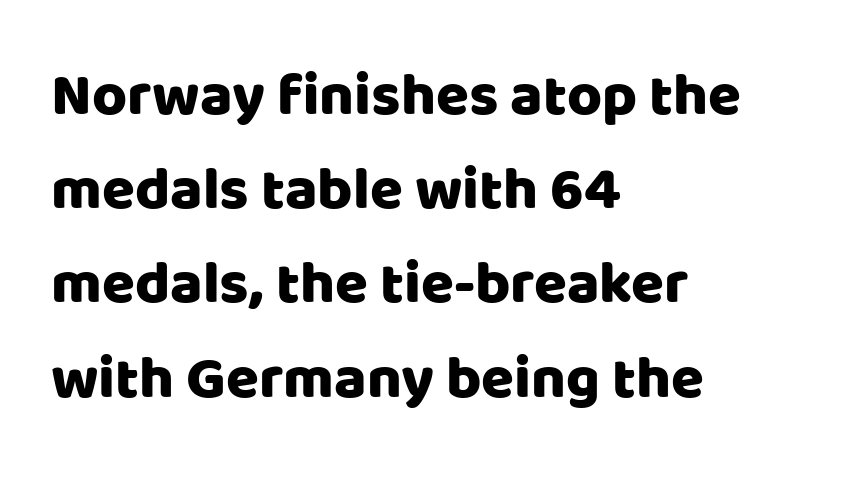
The image shows 60 px sans-serif type, upright; set left-aligned, normal line spacing (1.57x), normal letter spacing, not underlined; low stroke contrast and a large x-height.
